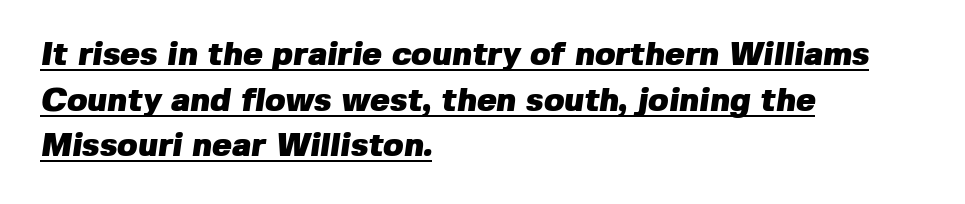
The passage shown stacks its lines at a standard gap. The font is running at its bold setting. The text block is weighted toward the left margin, trailing off unevenly rightward. The letters sit at their default tracking, neither squeezed nor spread.
